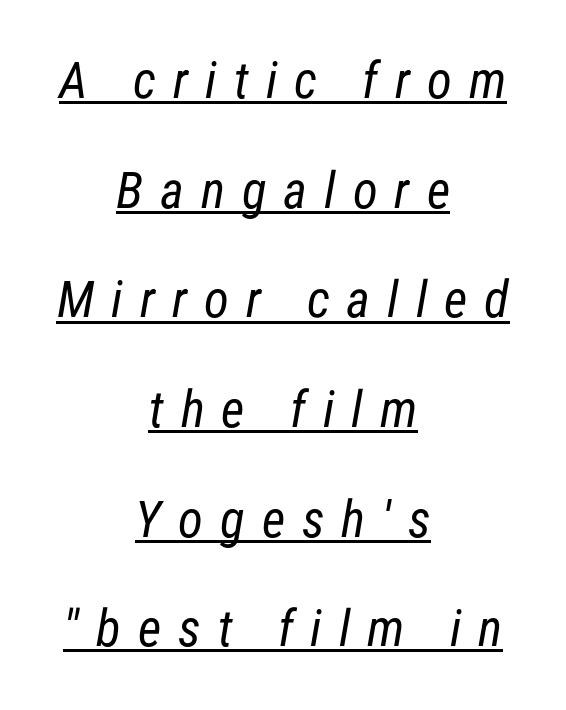
The image shows 51 px regular-weight, condensed sans-serif type; set centered, loose line spacing (2.15x), unusually wide letter spacing (+0.33 em), underlined; low stroke contrast and a medium x-height.
